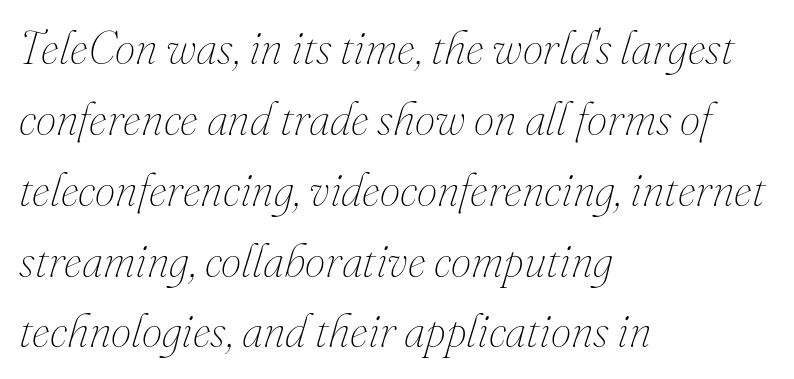
{"italic": "yes", "lean": "right", "slant_degrees": 16, "bold": "no", "weight": "thin", "width": "normal", "stroke_contrast": "medium", "x_height": "small", "monospaced": "no", "underline": "no", "align": "left", "line_spacing": "normal", "line_spacing_ratio": 1.54, "letter_spacing": "normal", "letter_spacing_em": 0.0, "glyph_px": 46}
